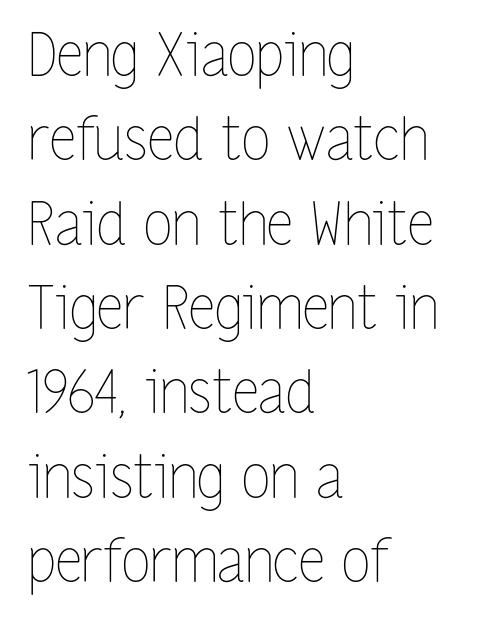
The image shows 59 px thin, condensed type, upright; set left-aligned, normal line spacing (1.43x), normal letter spacing, not underlined; low stroke contrast and a medium x-height.
